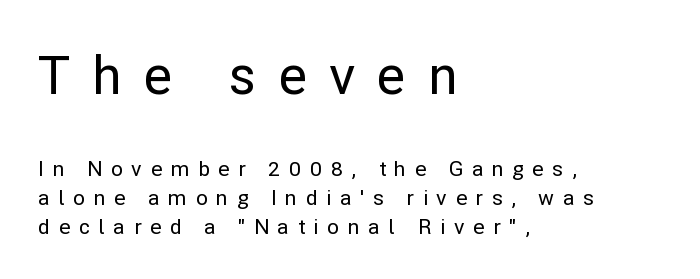
Is there much room between lines? A standard amount, neither cramped nor airy. Notice how the passage keeps a crisp vertical edge on the left only. The gaps between neighbouring characters are conspicuously large. A clean baseline with only descenders dipping below it. Do the characters align in a grid? No, the font is proportional.
